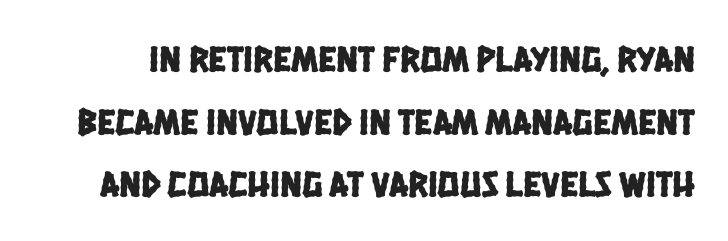
{"serif": "no", "width": "condensed", "stroke_contrast": "low", "x_height": "large", "monospaced": "no", "underline": "no", "line_spacing": "normal", "line_spacing_ratio": 1.69, "letter_spacing": "normal", "letter_spacing_em": 0.0, "glyph_px": 37}
